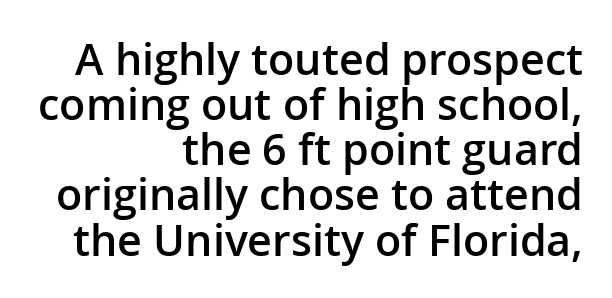
Q: Is the text bold? A: Semi-bold.
Q: Is the text italic (slanted)? A: No, it is upright.
Q: Is the typeface a serif or a sans-serif typeface? A: Sans-serif.
Q: Is the text underlined? A: No.
Q: How is the paragraph aligned? A: Right-aligned.
Q: Is the spacing between letters normal or unusually wide? A: Normal.
Q: Is the spacing between lines tight, normal or loose? A: Tight.
Q: Width (condensed, normal, or wide)? A: Normal.
Q: Stroke contrast? A: Low.
Q: x-height? A: Medium.
Q: Monospaced? A: No.
